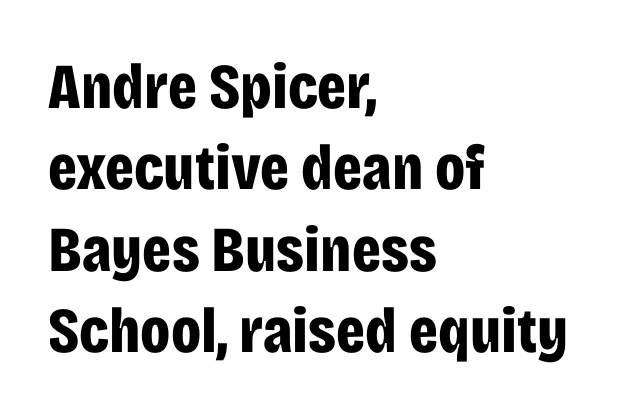
Q: Is the text bold? A: Yes.
Q: Is the text italic (slanted)? A: No, it is upright.
Q: Is the typeface a serif or a sans-serif typeface? A: Sans-serif.
Q: Is the text underlined? A: No.
Q: How is the paragraph aligned? A: Left-aligned.
Q: Is the spacing between letters normal or unusually wide? A: Normal.
Q: Is the spacing between lines tight, normal or loose? A: Normal.
Q: Width (condensed, normal, or wide)? A: Condensed.
Q: Stroke contrast? A: Low.
Q: x-height? A: Large.
Q: Monospaced? A: No.
